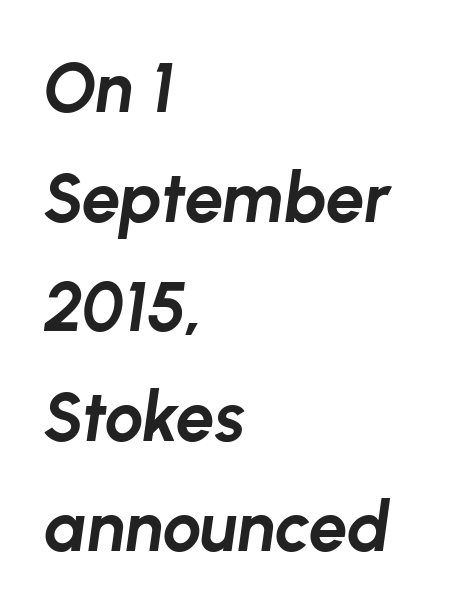
The image shows 69 px bold type, italic (leaning right); set left-aligned, normal line spacing (1.59x), normal letter spacing, not underlined; low stroke contrast and a medium x-height.
